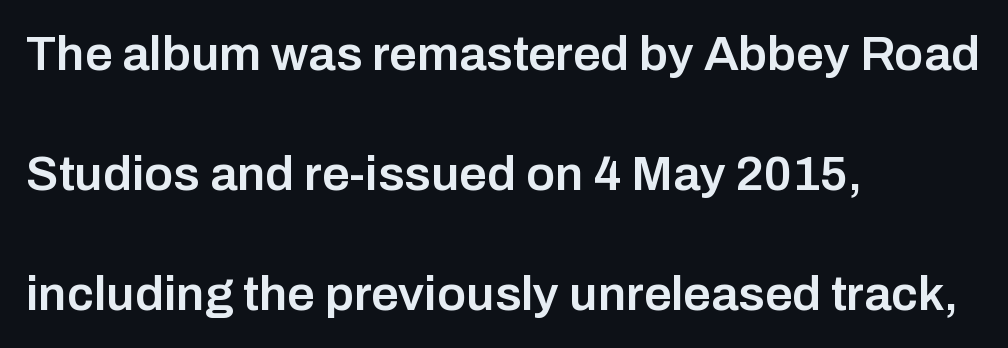
The image shows 49 px semibold sans-serif type, upright; set left-aligned, loose line spacing (2.45x), normal letter spacing, not underlined; low stroke contrast and a medium x-height.
